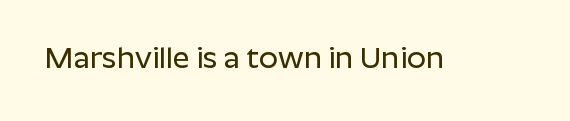
Q: Is the text italic (slanted)? A: No, it is upright.
Q: Is the typeface a serif or a sans-serif typeface? A: Sans-serif.
Q: Is the text underlined? A: No.
Q: Is the spacing between letters normal or unusually wide? A: Normal.
Q: Width (condensed, normal, or wide)? A: Normal.
Q: Stroke contrast? A: Low.
Q: x-height? A: Medium.
Q: Monospaced? A: No.
